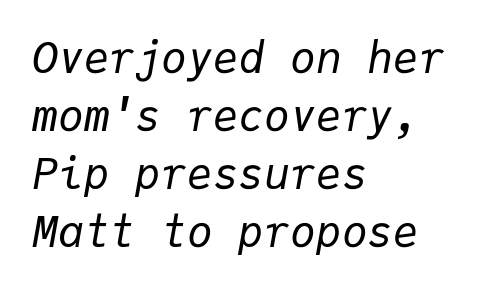
{"italic": "yes", "lean": "right", "slant_degrees": 9, "bold": "no", "weight": "regular", "width": "normal", "stroke_contrast": "low", "x_height": "medium", "monospaced": "yes", "underline": "no", "align": "left", "line_spacing": "normal", "line_spacing_ratio": 1.35, "letter_spacing": "normal", "letter_spacing_em": 0.0, "glyph_px": 43}
